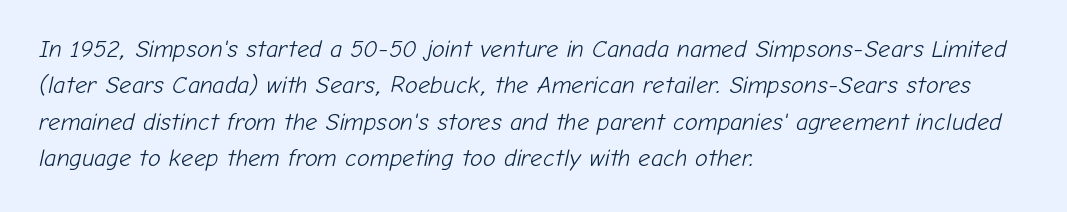
Q: Is the text bold? A: No.
Q: Is the text italic (slanted)? A: Yes, it leans right by about 12 degrees.
Q: Is the text underlined? A: No.
Q: How is the paragraph aligned? A: Left-aligned.
Q: Is the spacing between letters normal or unusually wide? A: Normal.
Q: Is the spacing between lines tight, normal or loose? A: Normal.
